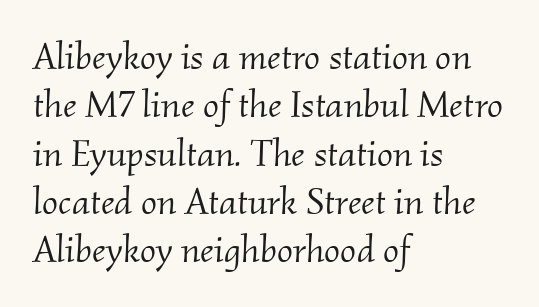
The image shows 38 px light serif type, italic (leaning right); set left-aligned, normal line spacing (1.27x), normal letter spacing, not underlined; medium stroke contrast and a small x-height.
